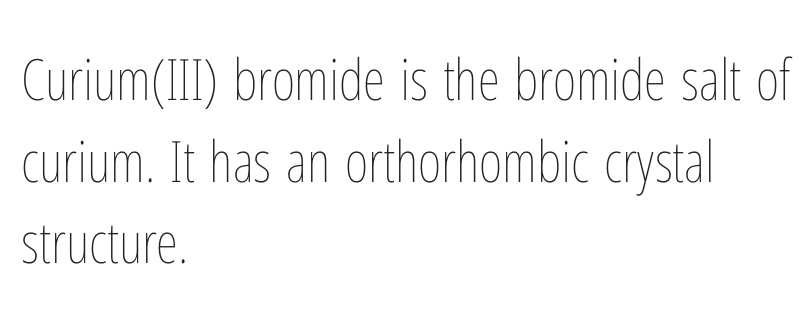
Q: Is the text bold? A: No.
Q: Is the text italic (slanted)? A: No, it is upright.
Q: Is the text underlined? A: No.
Q: How is the paragraph aligned? A: Left-aligned.
Q: Is the spacing between letters normal or unusually wide? A: Normal.
Q: Is the spacing between lines tight, normal or loose? A: Normal.
Q: Width (condensed, normal, or wide)? A: Condensed.
Q: Stroke contrast? A: Low.
Q: x-height? A: Medium.
Q: Monospaced? A: No.
